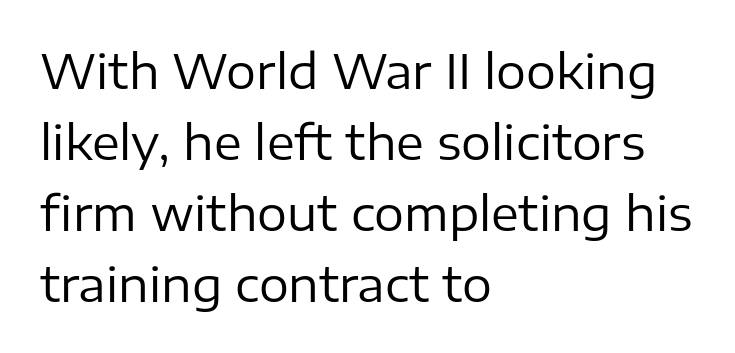
Words appear dense and cohesive because spacing is normal. Does the copy run flush right? No — it runs flush left. You can tell it's not italic because the verticals are truly vertical. These lines are rendered in a variable-pitch font. Observe the absence of serifs on each vertical stroke in this sample.
